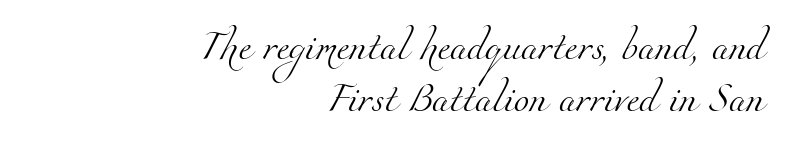
Q: Is the text bold? A: No.
Q: Is the typeface a serif or a sans-serif typeface? A: Serif.
Q: Is the text underlined? A: No.
Q: How is the paragraph aligned? A: Right-aligned.
Q: Is the spacing between letters normal or unusually wide? A: Normal.
Q: Width (condensed, normal, or wide)? A: Normal.
Q: Stroke contrast? A: Medium.
Q: x-height? A: Small.
Q: Monospaced? A: No.
